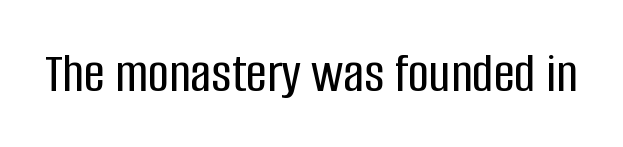
{"serif": "no", "italic": "no", "width": "condensed", "stroke_contrast": "low", "x_height": "large", "monospaced": "no", "underline": "no", "letter_spacing": "normal", "letter_spacing_em": 0.0, "glyph_px": 58}
